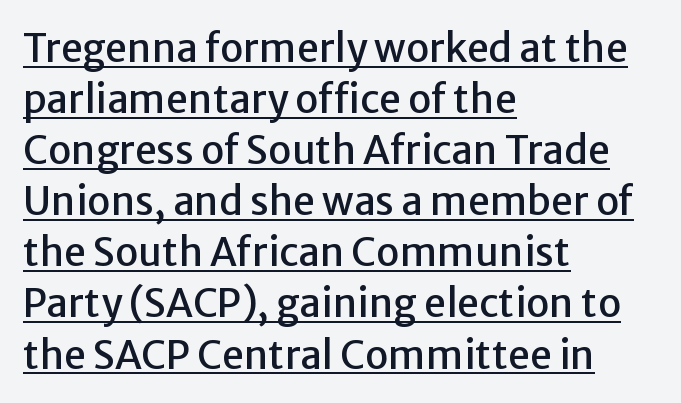
{"serif": "no", "italic": "no", "width": "normal", "stroke_contrast": "low", "x_height": "medium", "monospaced": "no", "underline": "yes", "align": "left", "line_spacing": "normal", "line_spacing_ratio": 1.31, "letter_spacing": "normal", "letter_spacing_em": 0.0, "glyph_px": 39}
